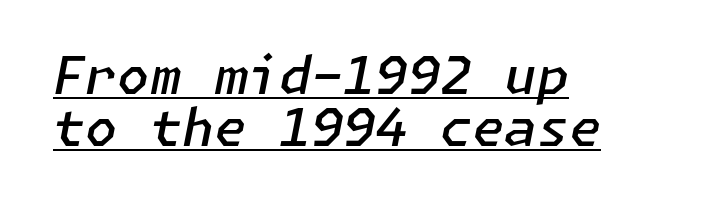
The image shows 52 px semibold type, italic (leaning right); set left-aligned, tight line spacing (1.0x), normal letter spacing, underlined; low stroke contrast and a medium x-height.
